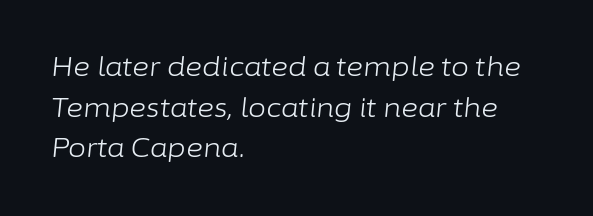
{"italic": "yes", "lean": "right", "slant_degrees": 6, "bold": "no", "underline": "no", "align": "left", "line_spacing": "normal", "line_spacing_ratio": 1.56, "letter_spacing": "normal", "letter_spacing_em": 0.0, "glyph_px": 26}
